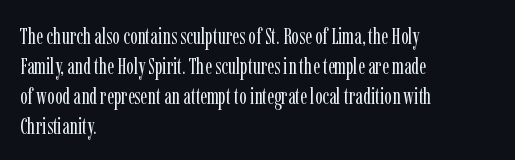
The image shows 22 px text type, upright; set left-aligned, normal line spacing (1.36x), normal letter spacing, not underlined.
